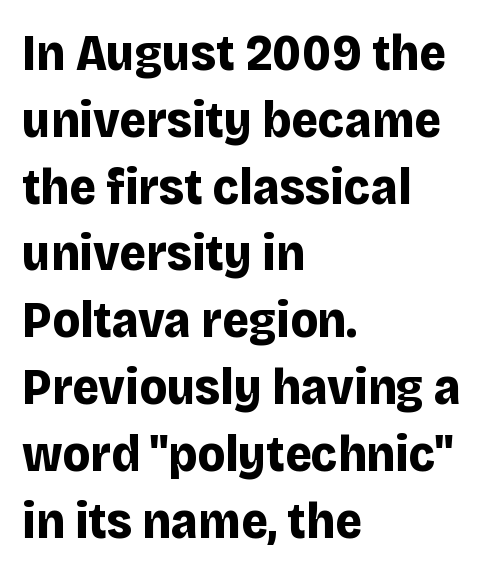
{"serif": "no", "italic": "no", "bold": "yes", "weight": "bold", "width": "normal", "stroke_contrast": "low", "x_height": "large", "monospaced": "no", "underline": "no", "align": "left", "line_spacing": "normal", "line_spacing_ratio": 1.31, "letter_spacing": "normal", "letter_spacing_em": 0.0, "glyph_px": 51}
